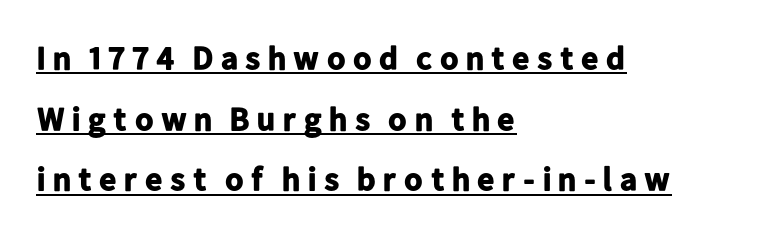
{"serif": "no", "italic": "no", "bold": "yes", "weight": "bold", "width": "normal", "stroke_contrast": "low", "x_height": "medium", "monospaced": "no", "underline": "yes", "align": "left", "line_spacing_ratio": 1.84, "glyph_px": 33}
